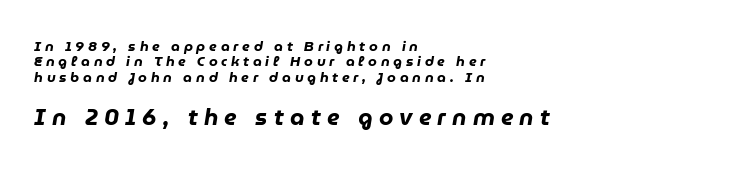
{"italic": "yes", "lean": "right", "slant_degrees": 9, "bold": "yes", "underline": "no", "align": "left", "line_spacing": "tight", "line_spacing_ratio": 1.09, "letter_spacing": "wide", "letter_spacing_em": 0.27, "larger_block": "second", "size_ratio": 1.64, "glyph_px": 23}
